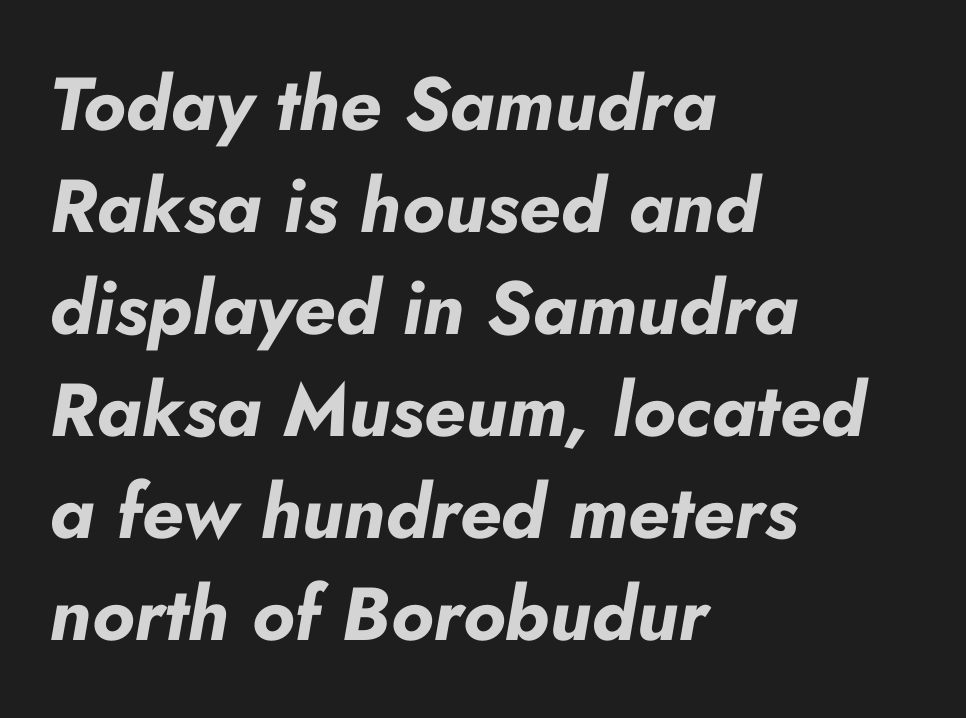
Q: Is the text bold? A: Yes.
Q: Is the text italic (slanted)? A: Yes, it leans right by about 10 degrees.
Q: Is the text underlined? A: No.
Q: How is the paragraph aligned? A: Left-aligned.
Q: Is the spacing between letters normal or unusually wide? A: Normal.
Q: Is the spacing between lines tight, normal or loose? A: Normal.
Q: Width (condensed, normal, or wide)? A: Normal.
Q: Stroke contrast? A: Low.
Q: x-height? A: Small.
Q: Monospaced? A: No.
